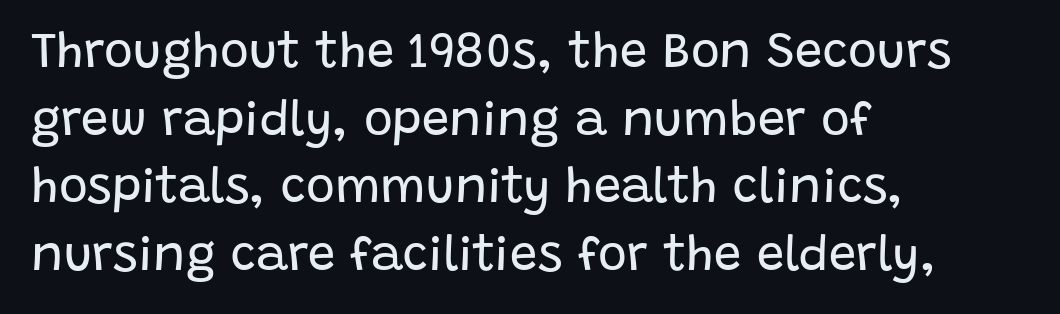
The typesetting does not lean heavy: it is not bold. Does the type have serifs? No, each stem ends abruptly. Character widths vary here, with narrow letters taking less room than wide ones. If you drew a ruler down the left edge, every line would touch it. Characters remain perfectly vertical along every line. A typesetter would call this leading conventional body-copy spacing.
